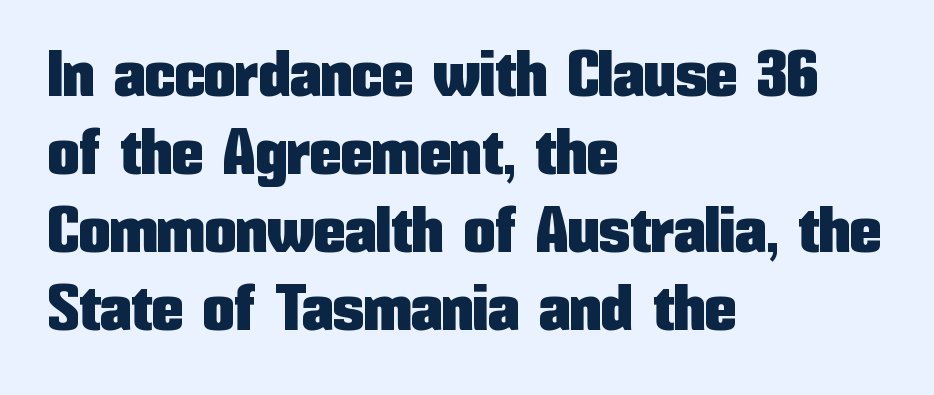
{"serif": "no", "italic": "no", "width": "condensed", "stroke_contrast": "low", "x_height": "medium", "monospaced": "no", "underline": "no", "align": "left", "line_spacing_ratio": 1.24, "letter_spacing": "normal", "letter_spacing_em": 0.0, "glyph_px": 63}
